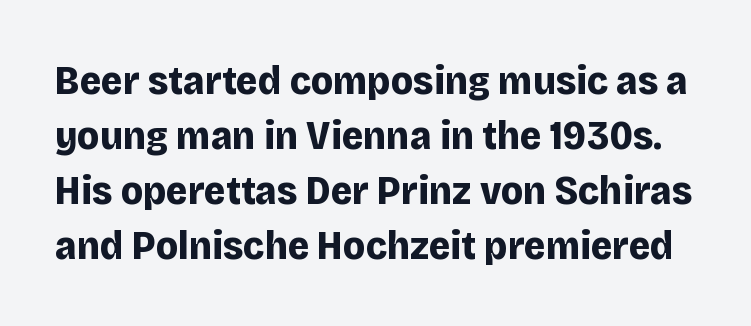
Check under the words: just untouched page. The designer went with a sans here, leaving each stem footless. Does extra space separate the letters? No, they use regular spacing. Chunky letters — that's bold for sure. These lines were composed using upright roman letters.
